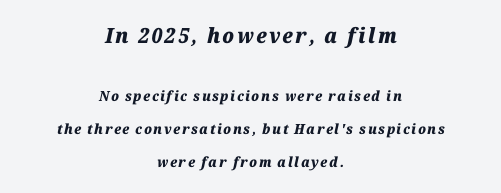
Q: Is the text bold? A: Yes.
Q: Is the text italic (slanted)? A: Yes, it leans right by about 12 degrees.
Q: Is the text underlined? A: No.
Q: How is the paragraph aligned? A: Centered.
Q: Is the spacing between lines tight, normal or loose? A: Loose.
Q: Which block of text is set in a larger size, the first (top) or the second (bottom)? A: The first (top) one.
